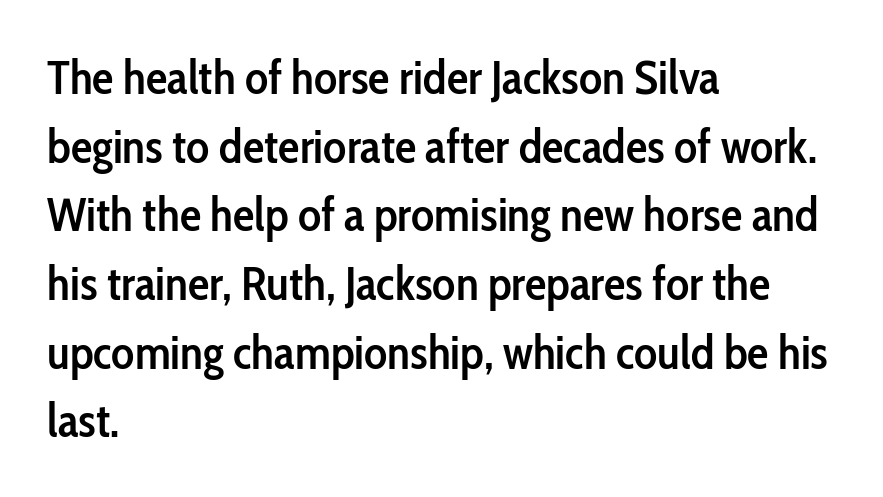
{"serif": "no", "italic": "no", "bold": "semi", "weight": "semibold", "width": "condensed", "stroke_contrast": "low", "x_height": "medium", "monospaced": "no", "underline": "no", "align": "left", "line_spacing": "normal", "line_spacing_ratio": 1.43, "letter_spacing": "normal", "letter_spacing_em": 0.0, "glyph_px": 48}
